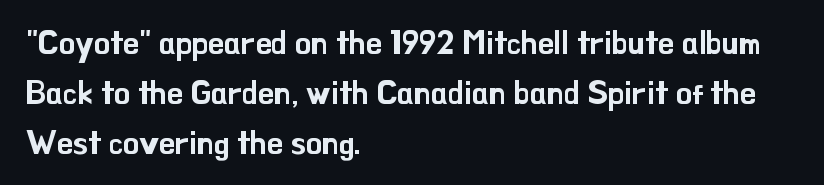
Q: Is the text italic (slanted)? A: No, it is upright.
Q: Is the typeface a serif or a sans-serif typeface? A: Sans-serif.
Q: Is the text underlined? A: No.
Q: How is the paragraph aligned? A: Left-aligned.
Q: Is the spacing between letters normal or unusually wide? A: Normal.
Q: Is the spacing between lines tight, normal or loose? A: Normal.
Q: Width (condensed, normal, or wide)? A: Normal.
Q: Stroke contrast? A: Low.
Q: x-height? A: Small.
Q: Monospaced? A: No.
